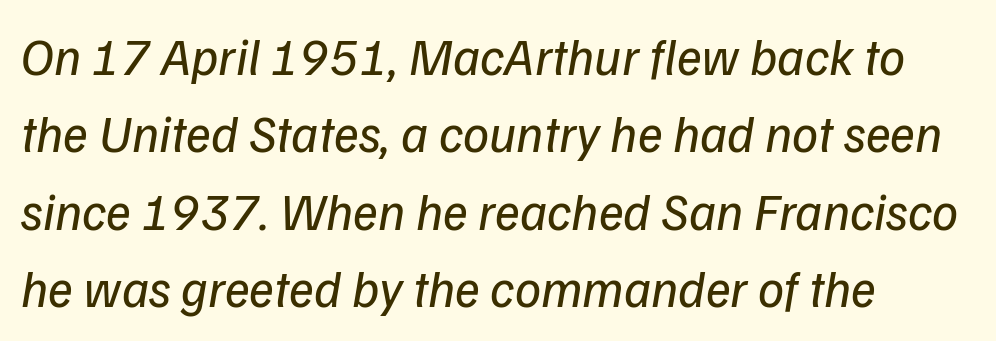
Glyph-to-glyph distance matches everyday printed text. No chunkiness to these letters — they're not bold. In CSS terms this would be text-align: left. Letters rest on an invisible, unmarked baseline. Character widths vary here, with narrow letters taking less room than wide ones. Italic: yes, the glyphs are oblique.
